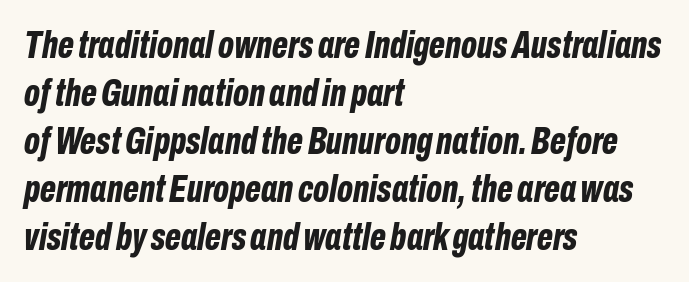
{"italic": "yes", "lean": "right", "slant_degrees": 10, "bold": "yes", "weight": "bold", "width": "condensed", "stroke_contrast": "low", "x_height": "medium", "monospaced": "no", "underline": "no", "align": "left", "line_spacing": "normal", "line_spacing_ratio": 1.26, "letter_spacing": "normal", "letter_spacing_em": 0.0, "glyph_px": 38}
